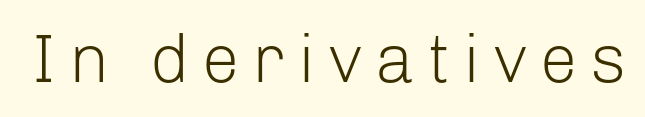
These lines are composed in type without serifs. The strokes are not fattened; the text isn't bold. This is roman type, the default non-slanted kind. Lines of text with bare space underneath.
